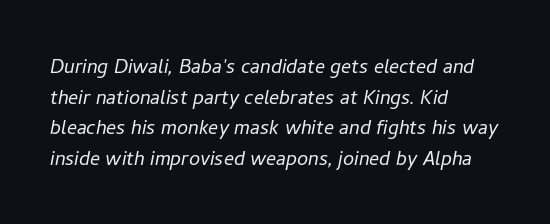
The image shows 25 px text type, italic (leaning right); set left-aligned, line spacing 1.23x, normal letter spacing, not underlined.
